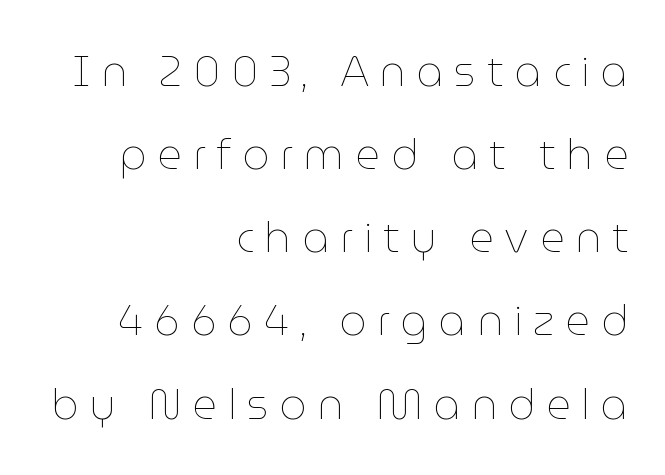
Inter-character spacing is expanded well beyond the font's built-in metrics. Horizontal alignment here is rightward, an uncommon choice for prose. Bold? No — there's no thickening of the strokes. Summary of vertical rhythm: relaxed, with wide interline spacing.
